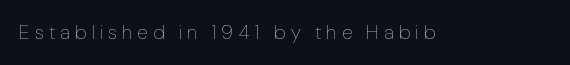
{"italic": "no", "bold": "no", "underline": "no", "letter_spacing": "wide", "letter_spacing_em": 0.26, "glyph_px": 20}
